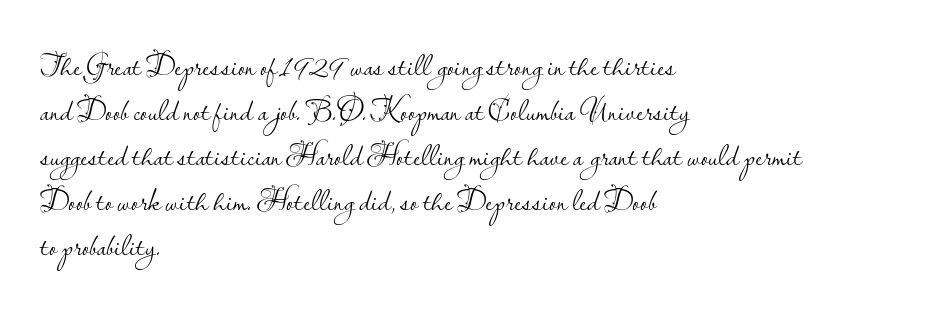
Q: Is the text bold? A: No.
Q: Is the text italic (slanted)? A: Yes.
Q: Is the typeface a serif or a sans-serif typeface? A: Sans-serif.
Q: Is the text underlined? A: No.
Q: How is the paragraph aligned? A: Left-aligned.
Q: Is the spacing between letters normal or unusually wide? A: Normal.
Q: Is the spacing between lines tight, normal or loose? A: Normal.
Q: Width (condensed, normal, or wide)? A: Normal.
Q: Stroke contrast? A: Low.
Q: x-height? A: Small.
Q: Monospaced? A: No.
